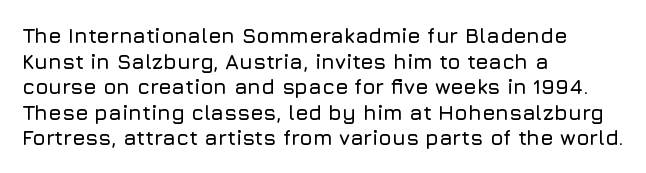
Line beginnings align vertically; line endings do not. Posture: vertical. A typesetter would call this zero additional tracking. The baseline area is clear.
